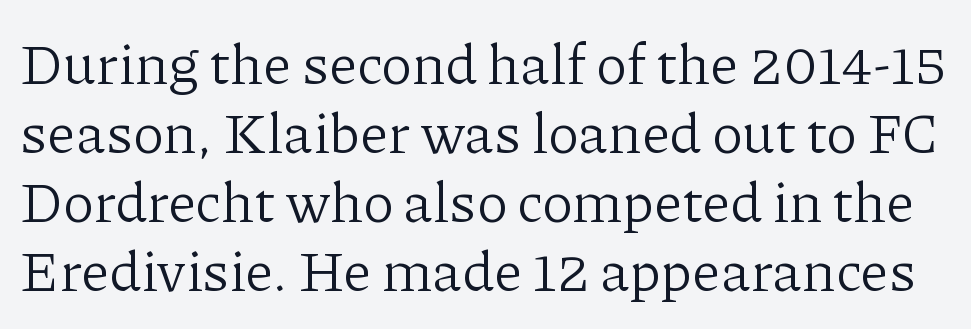
The image shows 57 px light serif type, upright; set line spacing 1.21x, normal letter spacing, not underlined; low stroke contrast and a medium x-height.
